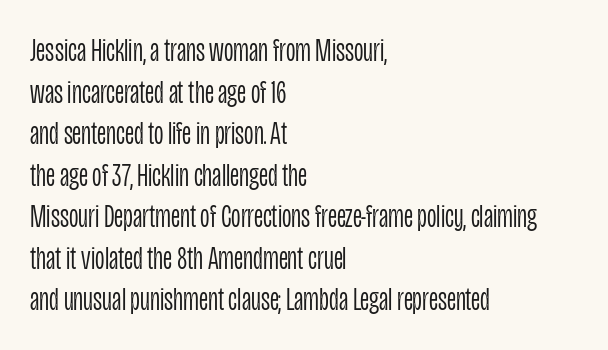
The image shows 33 px light, condensed sans-serif type, upright; set left-aligned, normal line spacing (1.26x), normal letter spacing, not underlined; low stroke contrast and a large x-height.
